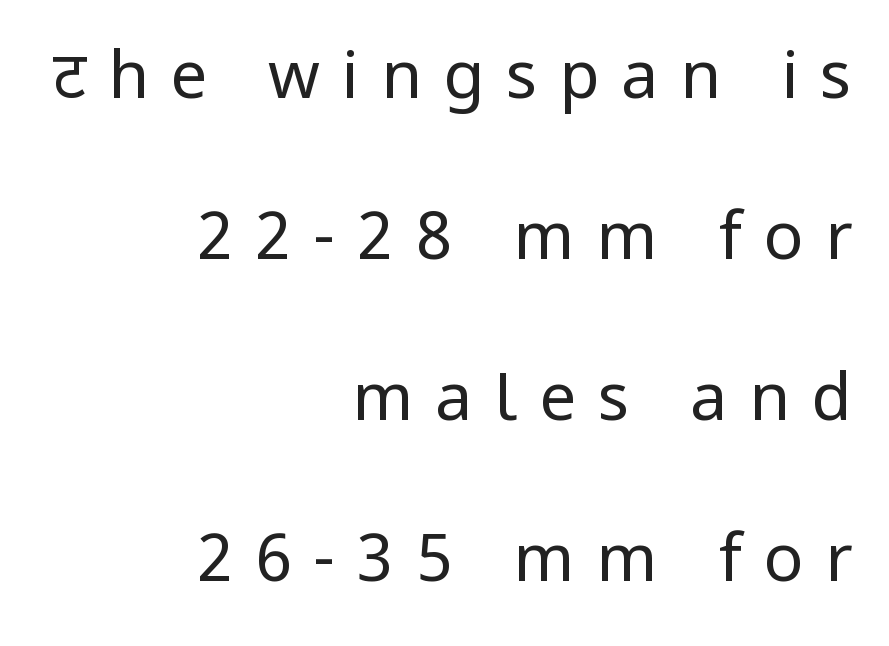
The image shows 66 px regular-weight sans-serif type, upright; set right-aligned, loose line spacing (2.44x), unusually wide letter spacing (+0.33 em), not underlined; low stroke contrast and a medium x-height.
